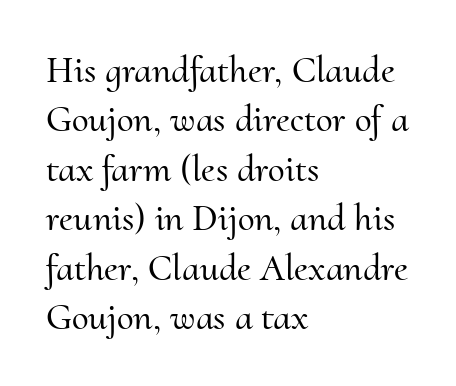
{"serif": "yes", "italic": "no", "width": "normal", "stroke_contrast": "medium", "x_height": "small", "monospaced": "no", "underline": "no", "align": "left", "line_spacing": "normal", "line_spacing_ratio": 1.3, "letter_spacing": "normal", "letter_spacing_em": 0.0, "glyph_px": 38}
